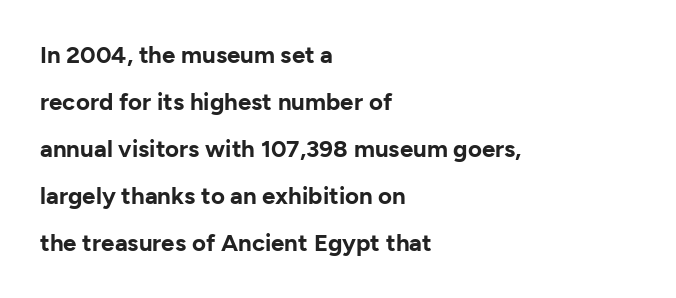
{"italic": "no", "bold": "yes", "underline": "no", "align": "left", "line_spacing": "loose", "line_spacing_ratio": 1.96, "letter_spacing": "normal", "letter_spacing_em": 0.0, "glyph_px": 24}
